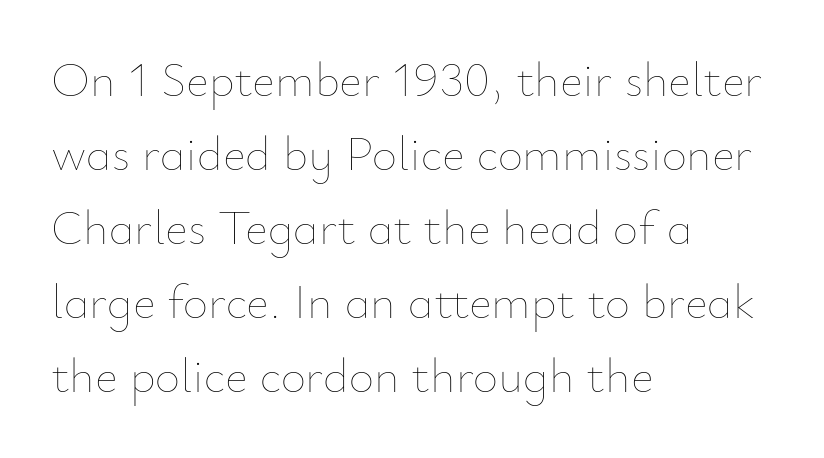
{"italic": "no", "bold": "no", "weight": "thin", "width": "normal", "stroke_contrast": "low", "x_height": "small", "monospaced": "no", "underline": "no", "align": "left", "line_spacing": "normal", "line_spacing_ratio": 1.51, "letter_spacing": "normal", "letter_spacing_em": 0.0, "glyph_px": 49}
